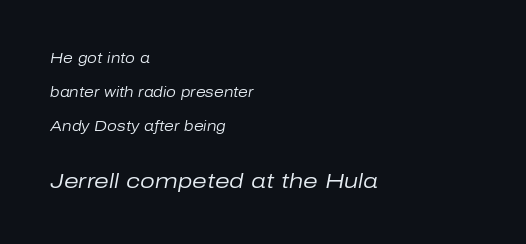
{"italic": "yes", "lean": "right", "slant_degrees": 10, "bold": "no", "underline": "no", "align": "left", "line_spacing": "loose", "line_spacing_ratio": 2.44, "letter_spacing": "normal", "letter_spacing_em": 0.0, "larger_block": "second", "size_ratio": 1.5, "glyph_px": 21}
